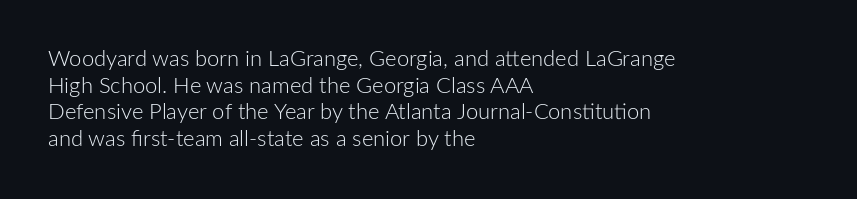
Q: Is the text bold? A: No.
Q: Is the text italic (slanted)? A: No, it is upright.
Q: Is the text underlined? A: No.
Q: How is the paragraph aligned? A: Left-aligned.
Q: Is the spacing between letters normal or unusually wide? A: Normal.
